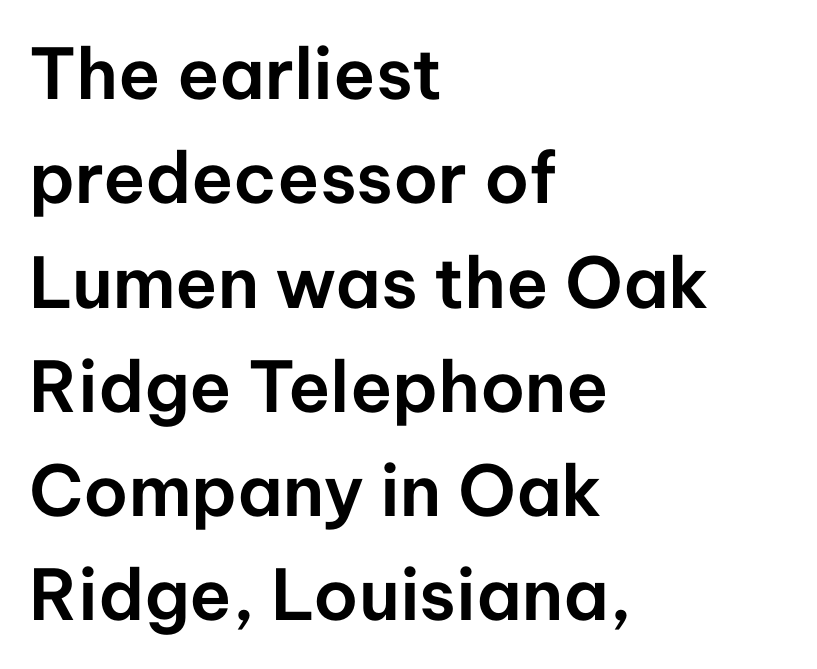
Underline: absent. Grotesque or geometric, the face here clearly has no serifs. Here the glyphs are tracked normally, forming tight word shapes. Every row of glyphs begins at an identical x-position on the left. Varying glyph widths throughout — classic text-font behaviour.
